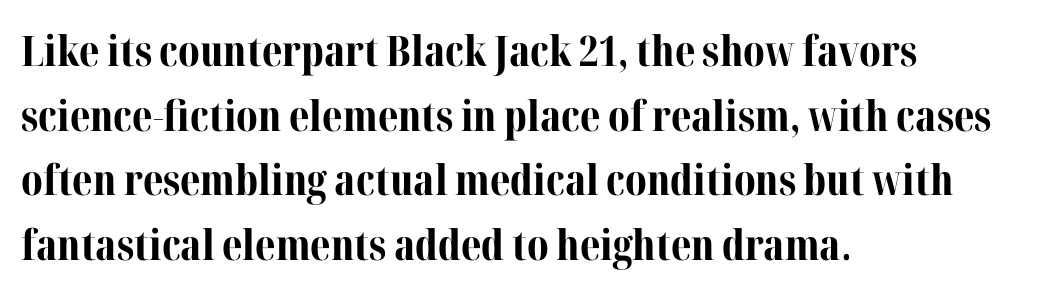
Q: Is the text bold? A: Yes.
Q: Is the text italic (slanted)? A: No, it is upright.
Q: Is the typeface a serif or a sans-serif typeface? A: Serif.
Q: Is the text underlined? A: No.
Q: How is the paragraph aligned? A: Left-aligned.
Q: Is the spacing between letters normal or unusually wide? A: Normal.
Q: Is the spacing between lines tight, normal or loose? A: Normal.
Q: Width (condensed, normal, or wide)? A: Normal.
Q: Stroke contrast? A: Medium.
Q: x-height? A: Medium.
Q: Monospaced? A: No.
